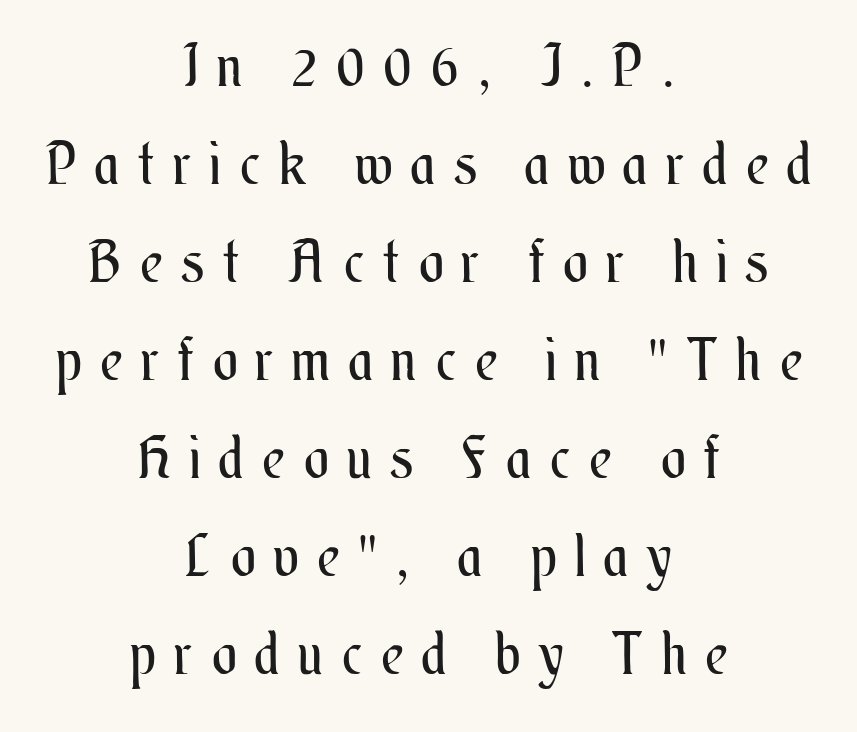
{"italic": "no", "bold": "no", "weight": "regular", "width": "condensed", "stroke_contrast": "medium", "x_height": "small", "monospaced": "no", "underline": "no", "align": "center", "line_spacing": "normal", "line_spacing_ratio": 1.69, "letter_spacing": "wide", "letter_spacing_em": 0.33, "glyph_px": 58}
